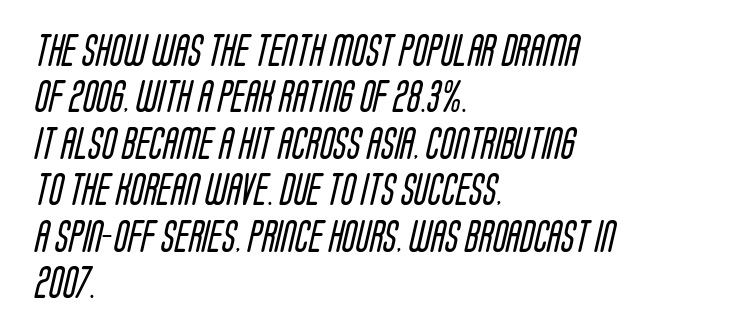
Vertical stems look standard width or narrower in stroke. This sample is left-justified, so line endings fall wherever the words run out. The vertical gap from one line to the next is medium. Letter spacing: default. Nope, no serifs anywhere on these letters.
